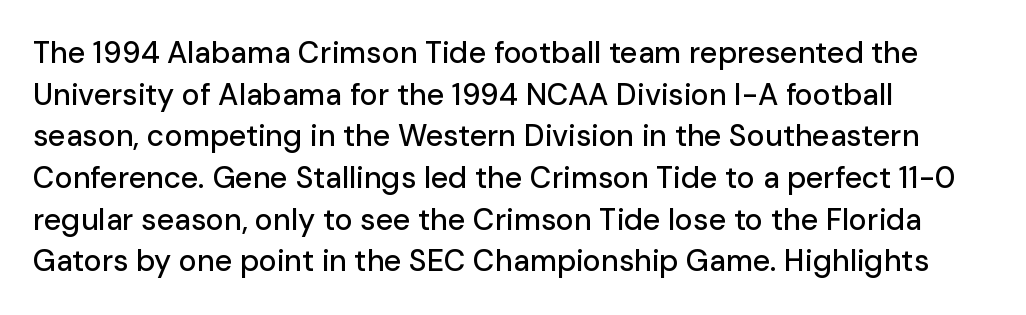
{"serif": "no", "italic": "no", "width": "normal", "stroke_contrast": "low", "x_height": "medium", "monospaced": "no", "underline": "no", "align": "left", "line_spacing": "normal", "line_spacing_ratio": 1.39, "letter_spacing": "normal", "letter_spacing_em": 0.0, "glyph_px": 30}
